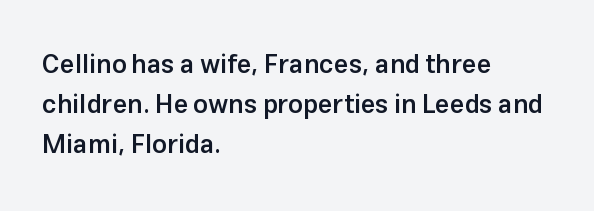
The image shows 26 px text type, upright; set left-aligned, normal line spacing (1.53x), normal letter spacing, not underlined.
